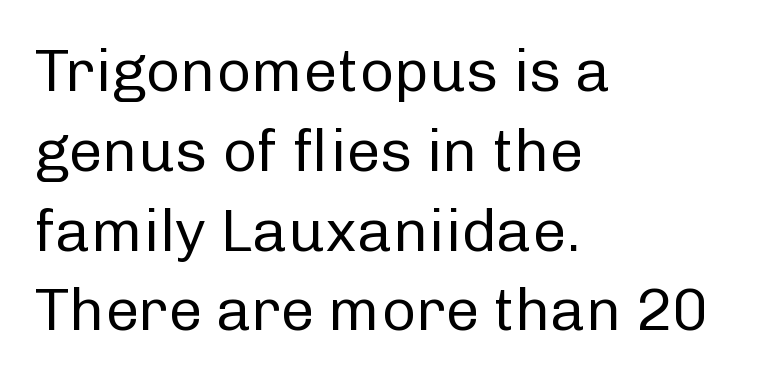
Look at the tracking — it's just the regular setting, nothing added. No extra ink here — the face is not bold. The axis of the letterforms is exactly vertical. The strip under each line holds only bare page. Line beginnings align vertically; line endings do not. Looks like regular typesetting: each glyph gets only the width it needs.
